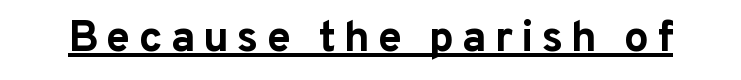
The image shows 44 px bold sans-serif type, upright; set underlined; low stroke contrast and a medium x-height.
